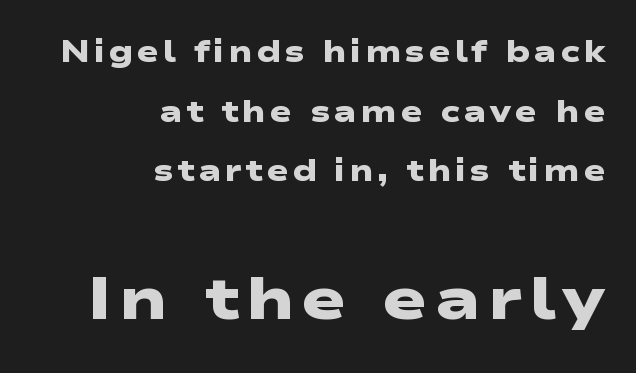
Q: Is the text bold? A: Yes.
Q: Is the typeface a serif or a sans-serif typeface? A: Sans-serif.
Q: Is the text underlined? A: No.
Q: How is the paragraph aligned? A: Right-aligned.
Q: Is the spacing between lines tight, normal or loose? A: Loose.
Q: Which block of text is set in a larger size, the first (top) or the second (bottom)? A: The second (bottom) one.
Q: Width (condensed, normal, or wide)? A: Wide.
Q: Stroke contrast? A: Low.
Q: x-height? A: Medium.
Q: Monospaced? A: No.
